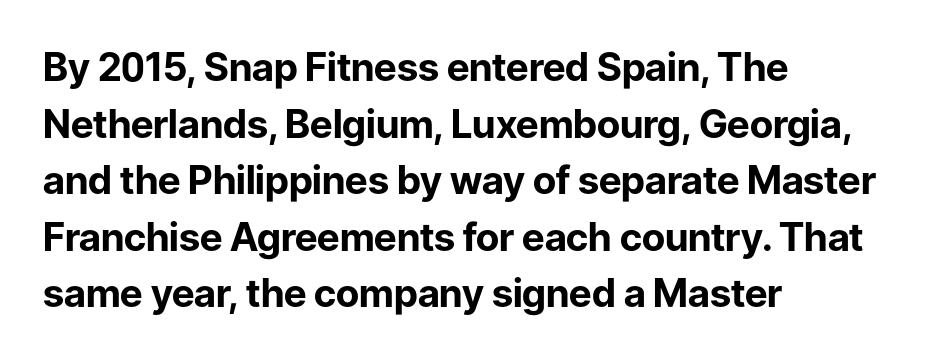
{"serif": "no", "italic": "no", "bold": "yes", "weight": "bold", "width": "normal", "stroke_contrast": "low", "x_height": "medium", "monospaced": "no", "underline": "no", "align": "left", "line_spacing": "normal", "line_spacing_ratio": 1.45, "letter_spacing": "normal", "letter_spacing_em": 0.0, "glyph_px": 39}
